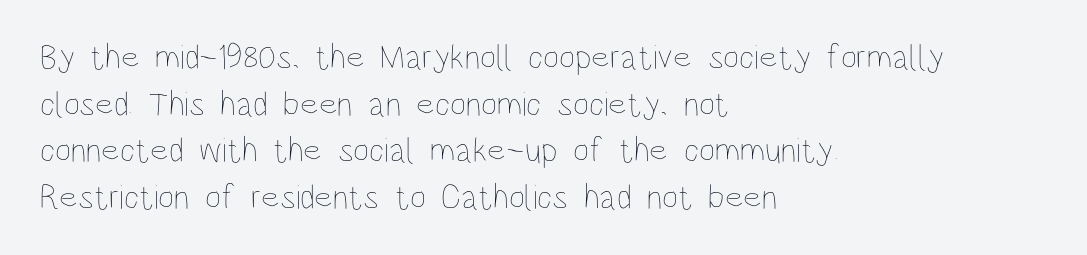
The image shows 35 px thin, condensed type, upright; set left-aligned, normal line spacing (1.33x), normal letter spacing, not underlined; low stroke contrast and a large x-height.
